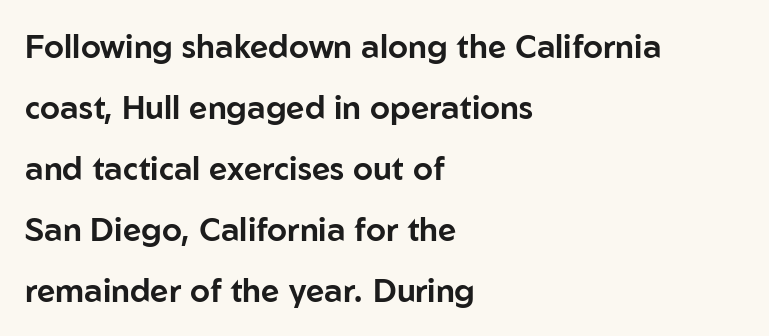
Q: Is the text italic (slanted)? A: No, it is upright.
Q: Is the typeface a serif or a sans-serif typeface? A: Sans-serif.
Q: Is the text underlined? A: No.
Q: How is the paragraph aligned? A: Left-aligned.
Q: Is the spacing between letters normal or unusually wide? A: Normal.
Q: Is the spacing between lines tight, normal or loose? A: Loose.
Q: Width (condensed, normal, or wide)? A: Normal.
Q: Stroke contrast? A: Low.
Q: x-height? A: Medium.
Q: Monospaced? A: No.
